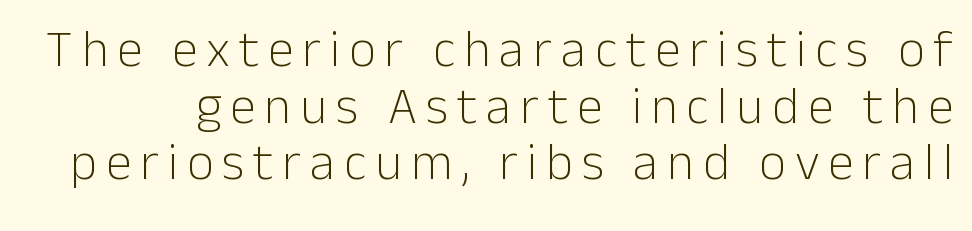
The image shows 52 px light sans-serif type, upright; set tight line spacing (1.09x), not underlined; low stroke contrast and a medium x-height.
